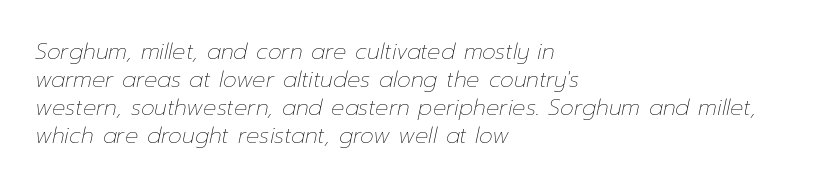
Only glyphs here, with clear space below each row. The specimen reads as italic at a glance. The passage shown stacks its lines at a standard gap. Which margin do the lines hug? The left one — the right edge is uneven. Each stroke keeps to a modest, everyday thickness or less. The face used here is rendered with its standard letterfit.
